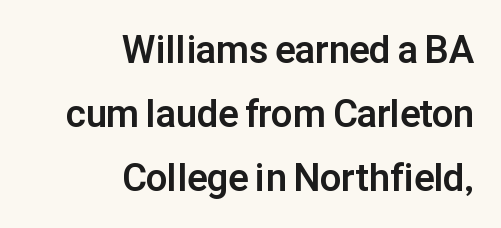
The image shows 38 px bold sans-serif type, upright; set right-aligned, normal line spacing (1.69x), normal letter spacing, not underlined; low stroke contrast and a medium x-height.
